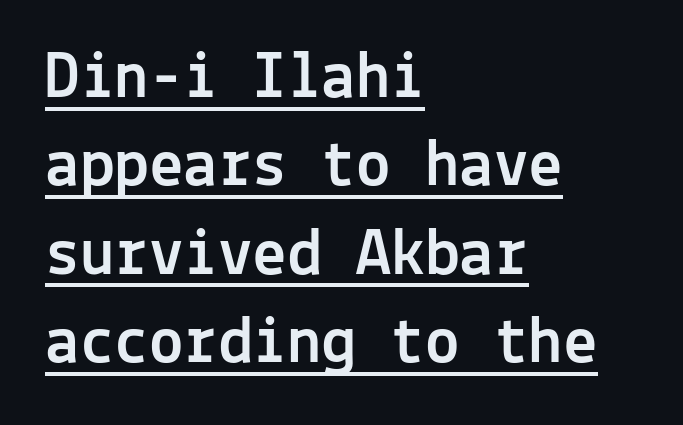
Q: Is the text italic (slanted)? A: No, it is upright.
Q: Is the typeface a serif or a sans-serif typeface? A: Sans-serif.
Q: Is the text underlined? A: Yes.
Q: How is the paragraph aligned? A: Left-aligned.
Q: Is the spacing between letters normal or unusually wide? A: Normal.
Q: Is the spacing between lines tight, normal or loose? A: Normal.
Q: Width (condensed, normal, or wide)? A: Normal.
Q: x-height? A: Medium.
Q: Monospaced? A: Yes.
